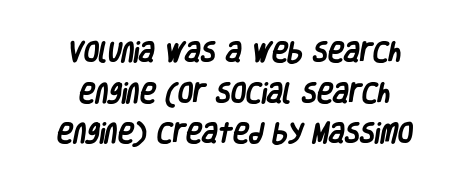
Q: Is the text bold? A: Yes.
Q: Is the text underlined? A: No.
Q: Is the spacing between letters normal or unusually wide? A: Normal.
